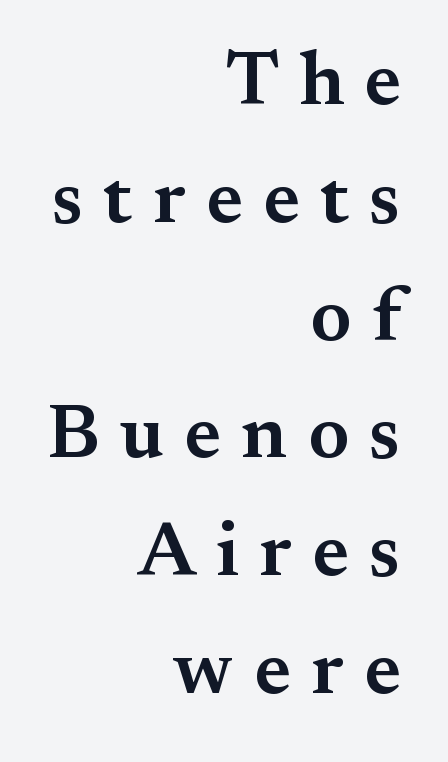
Q: Is the text bold? A: Semi-bold.
Q: Is the text italic (slanted)? A: No, it is upright.
Q: Is the typeface a serif or a sans-serif typeface? A: Serif.
Q: Is the text underlined? A: No.
Q: How is the paragraph aligned? A: Right-aligned.
Q: Is the spacing between letters normal or unusually wide? A: Unusually wide.
Q: Is the spacing between lines tight, normal or loose? A: Normal.
Q: Width (condensed, normal, or wide)? A: Normal.
Q: Stroke contrast? A: Medium.
Q: x-height? A: Small.
Q: Monospaced? A: No.
